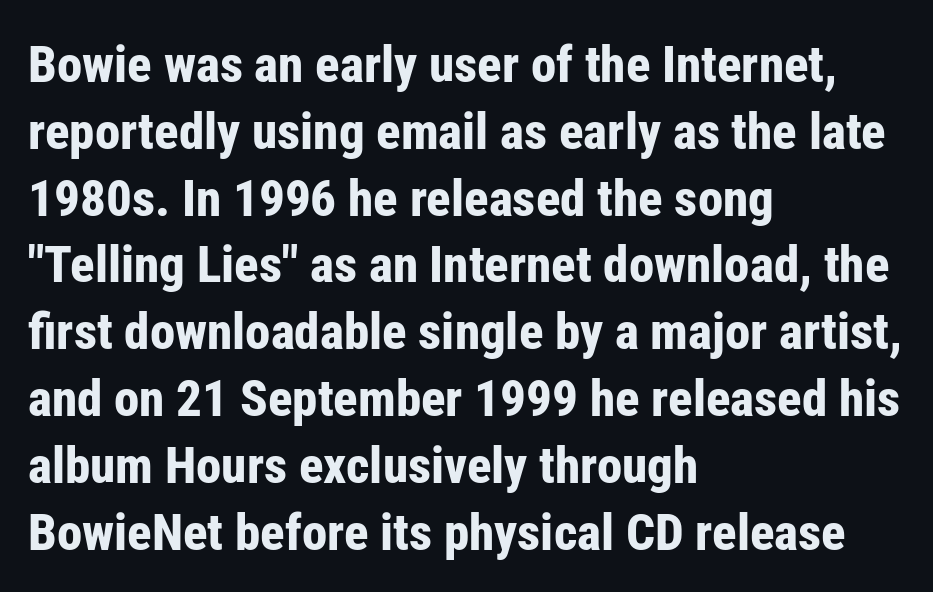
The image shows 51 px bold, condensed sans-serif type, upright; set left-aligned, normal line spacing (1.31x), normal letter spacing, not underlined; low stroke contrast and a medium x-height.
